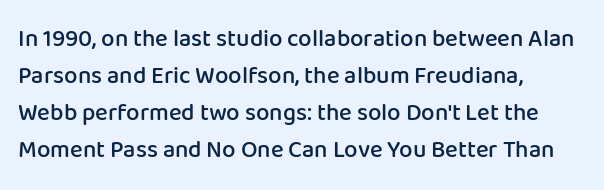
Q: Is the text bold? A: Semi-bold.
Q: Is the text italic (slanted)? A: No, it is upright.
Q: Is the text underlined? A: No.
Q: How is the paragraph aligned? A: Left-aligned.
Q: Is the spacing between letters normal or unusually wide? A: Normal.
Q: Is the spacing between lines tight, normal or loose? A: Normal.
